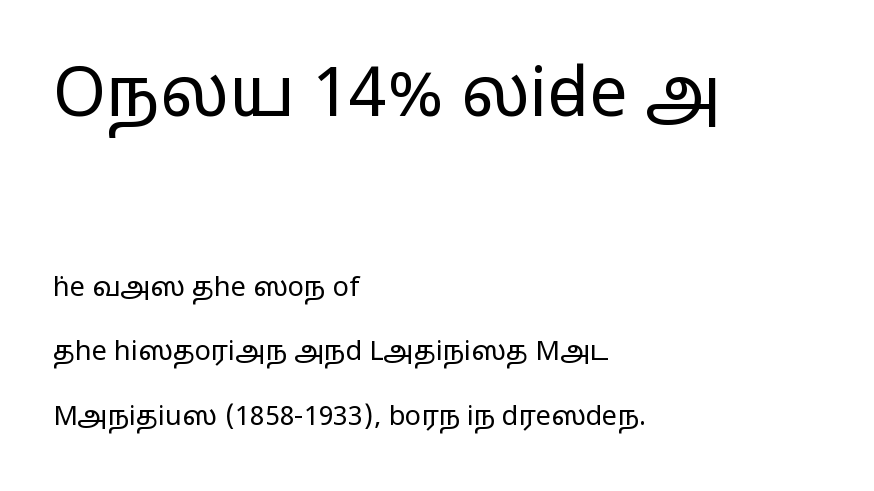
Q: Is the text bold? A: No.
Q: Is the text italic (slanted)? A: No, it is upright.
Q: Is the typeface a serif or a sans-serif typeface? A: Sans-serif.
Q: Is the text underlined? A: No.
Q: How is the paragraph aligned? A: Left-aligned.
Q: Is the spacing between letters normal or unusually wide? A: Normal.
Q: Is the spacing between lines tight, normal or loose? A: Loose.
Q: Which block of text is set in a larger size, the first (top) or the second (bottom)? A: The first (top) one.
Q: Width (condensed, normal, or wide)? A: Wide.
Q: Stroke contrast? A: Low.
Q: x-height? A: Medium.
Q: Monospaced? A: No.
